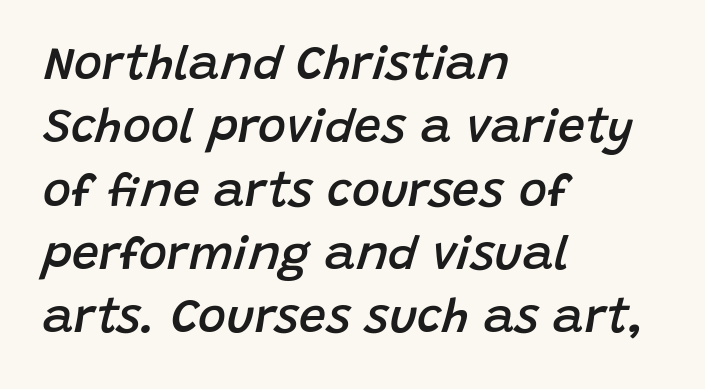
Q: Is the text bold? A: Semi-bold.
Q: Is the text italic (slanted)? A: Yes, it leans right by about 15 degrees.
Q: Is the text underlined? A: No.
Q: How is the paragraph aligned? A: Left-aligned.
Q: Is the spacing between letters normal or unusually wide? A: Normal.
Q: Is the spacing between lines tight, normal or loose? A: Normal.
Q: Width (condensed, normal, or wide)? A: Normal.
Q: Stroke contrast? A: Low.
Q: x-height? A: Large.
Q: Monospaced? A: No.
